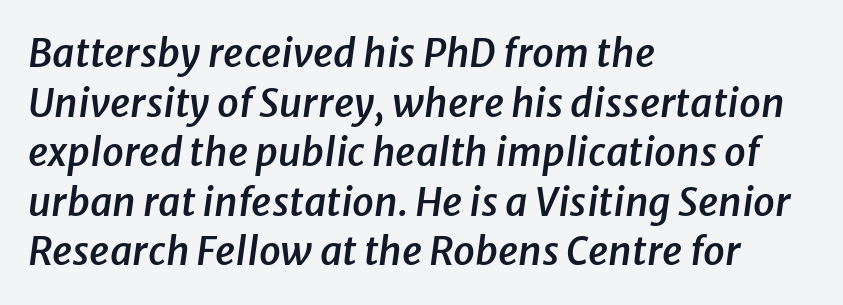
Q: Is the text bold? A: Semi-bold.
Q: Is the text italic (slanted)? A: Yes, it leans right by about 8 degrees.
Q: Is the text underlined? A: No.
Q: How is the paragraph aligned? A: Left-aligned.
Q: Is the spacing between letters normal or unusually wide? A: Normal.
Q: Is the spacing between lines tight, normal or loose? A: Normal.
Q: Width (condensed, normal, or wide)? A: Normal.
Q: Stroke contrast? A: Low.
Q: x-height? A: Medium.
Q: Monospaced? A: No.
